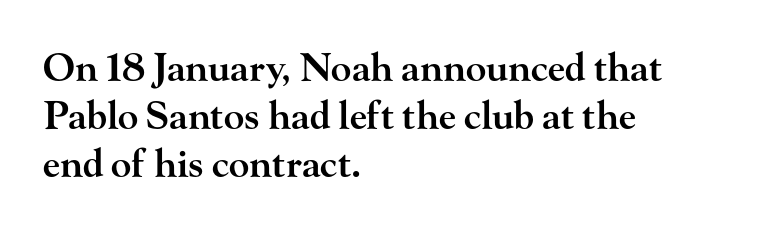
Q: Is the text bold? A: Semi-bold.
Q: Is the text italic (slanted)? A: No, it is upright.
Q: Is the typeface a serif or a sans-serif typeface? A: Serif.
Q: Is the text underlined? A: No.
Q: How is the paragraph aligned? A: Left-aligned.
Q: Is the spacing between letters normal or unusually wide? A: Normal.
Q: Is the spacing between lines tight, normal or loose? A: Normal.
Q: Width (condensed, normal, or wide)? A: Wide.
Q: Stroke contrast? A: High.
Q: x-height? A: Small.
Q: Monospaced? A: No.
